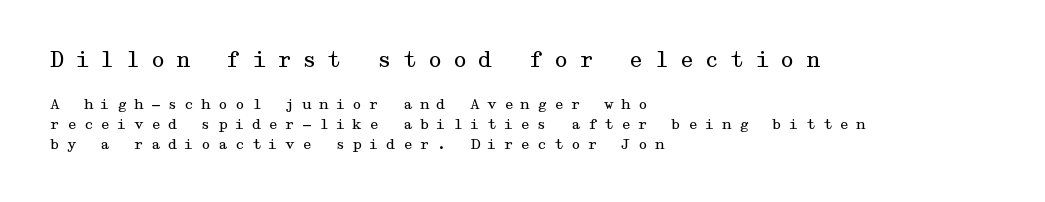
{"italic": "no", "bold": "no", "underline": "no", "align": "left", "line_spacing": "normal", "line_spacing_ratio": 1.43, "letter_spacing": "wide", "letter_spacing_em": 0.5, "larger_block": "first", "size_ratio": 1.5, "glyph_px": 21}
